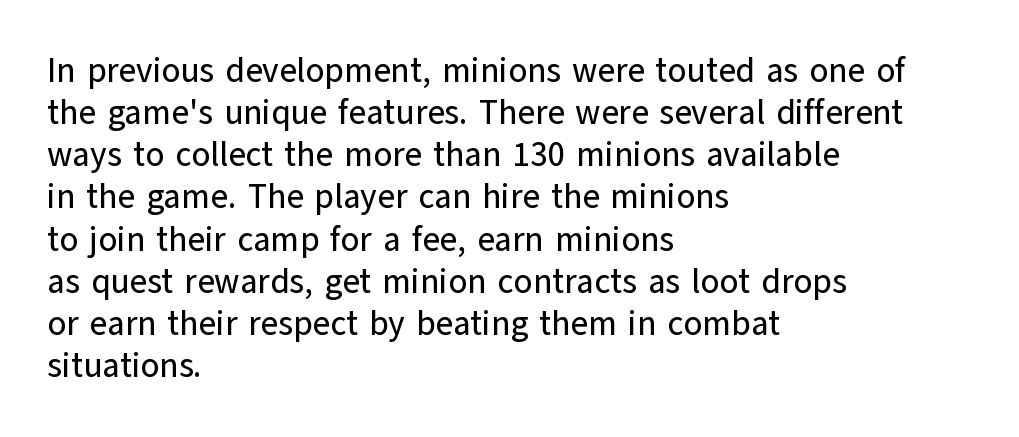
Do the characters align in a grid? No, the font is proportional. Observe the ordinary spacing: letters are neighbours, not strangers. Just letters on the line, the space beneath them empty. The text was rendered using a sans face with plain stroke endings. Posture: vertical. A student would call this left alignment; a typographer would say flush left, rag right.
